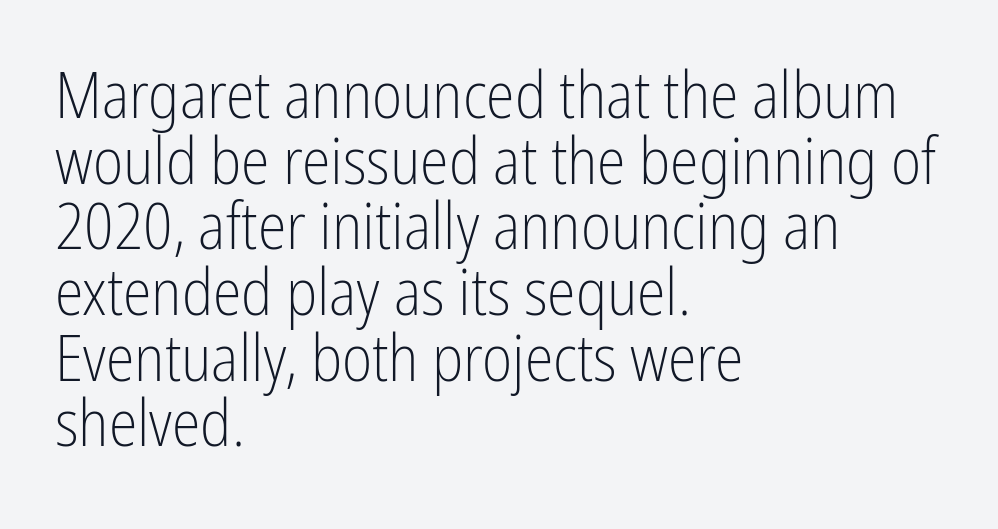
{"serif": "no", "italic": "no", "bold": "no", "weight": "light", "width": "condensed", "stroke_contrast": "low", "x_height": "medium", "monospaced": "no", "underline": "no", "align": "left", "line_spacing": "tight", "line_spacing_ratio": 1.01, "letter_spacing": "normal", "letter_spacing_em": 0.0, "glyph_px": 65}
